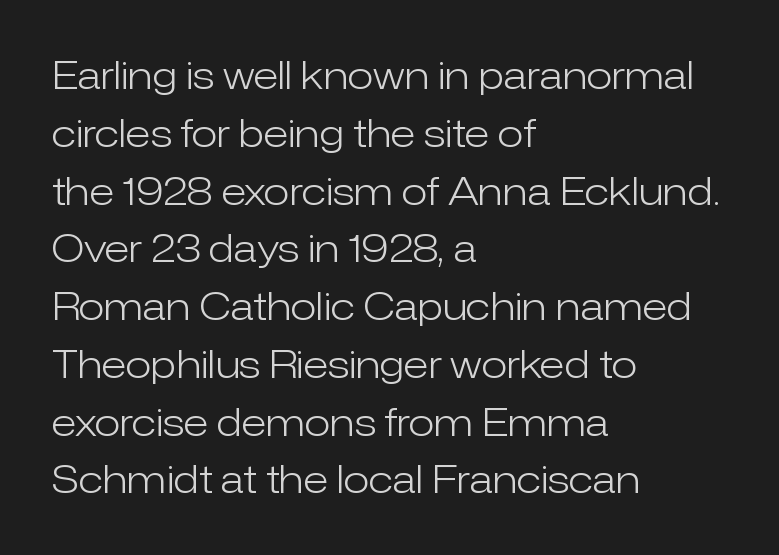
Q: Is the text bold? A: No.
Q: Is the text italic (slanted)? A: No, it is upright.
Q: Is the typeface a serif or a sans-serif typeface? A: Sans-serif.
Q: Is the text underlined? A: No.
Q: How is the paragraph aligned? A: Left-aligned.
Q: Is the spacing between letters normal or unusually wide? A: Normal.
Q: Is the spacing between lines tight, normal or loose? A: Normal.
Q: Width (condensed, normal, or wide)? A: Normal.
Q: Stroke contrast? A: Low.
Q: x-height? A: Medium.
Q: Monospaced? A: No.
